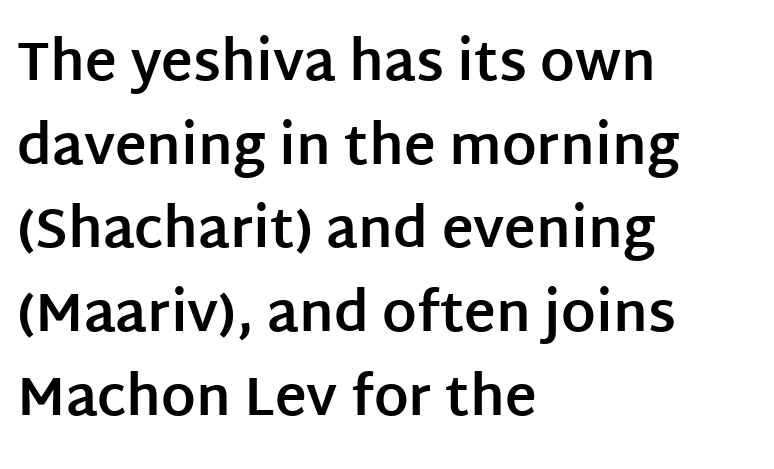
Q: Is the text bold? A: Yes.
Q: Is the text italic (slanted)? A: No, it is upright.
Q: Is the typeface a serif or a sans-serif typeface? A: Sans-serif.
Q: Is the text underlined? A: No.
Q: How is the paragraph aligned? A: Left-aligned.
Q: Is the spacing between letters normal or unusually wide? A: Normal.
Q: Is the spacing between lines tight, normal or loose? A: Normal.
Q: Width (condensed, normal, or wide)? A: Normal.
Q: Stroke contrast? A: Low.
Q: x-height? A: Large.
Q: Monospaced? A: No.
